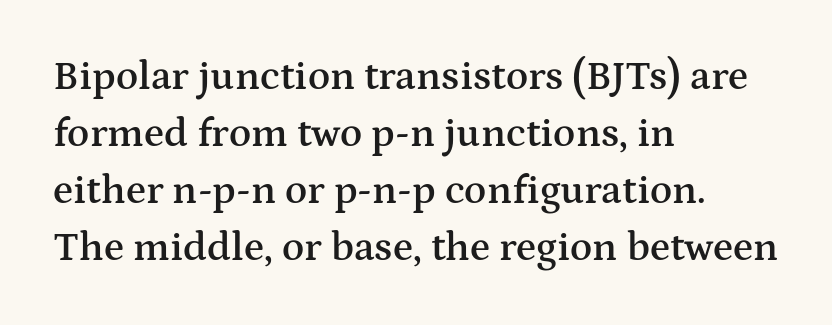
{"serif": "yes", "italic": "no", "bold": "semi", "weight": "semibold", "width": "wide", "stroke_contrast": "medium", "x_height": "medium", "monospaced": "no", "underline": "no", "align": "left", "line_spacing": "normal", "line_spacing_ratio": 1.39, "letter_spacing": "normal", "letter_spacing_em": 0.0, "glyph_px": 41}
